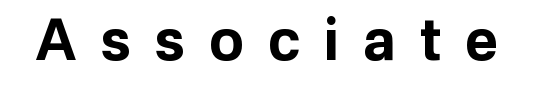
{"serif": "no", "italic": "no", "bold": "yes", "weight": "bold", "width": "normal", "stroke_contrast": "low", "x_height": "medium", "monospaced": "no", "underline": "no", "letter_spacing": "wide", "letter_spacing_em": 0.42, "glyph_px": 57}
